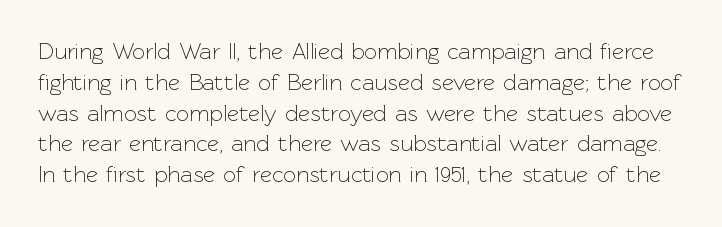
{"italic": "no", "bold": "no", "underline": "no", "line_spacing": "normal", "line_spacing_ratio": 1.34, "letter_spacing": "normal", "letter_spacing_em": 0.0, "glyph_px": 23}
